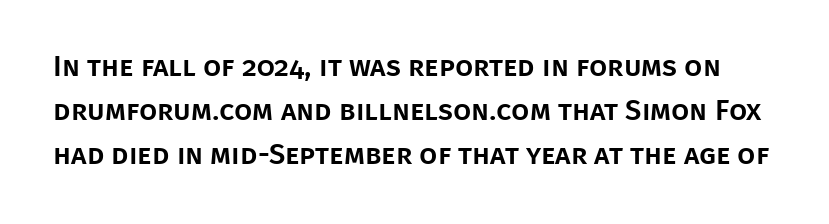
{"serif": "no", "italic": "no", "width": "normal", "stroke_contrast": "low", "x_height": "large", "monospaced": "no", "underline": "no", "line_spacing": "normal", "line_spacing_ratio": 1.51, "letter_spacing": "normal", "letter_spacing_em": 0.0, "glyph_px": 29}
